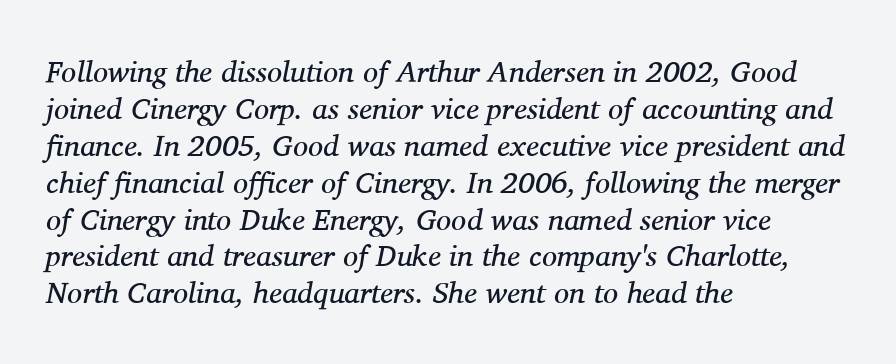
A typesetter would call this zero additional tracking. Ink coverage per letter is moderate at most. Look at the bottom of the vertical strokes: they flare into serifs here. If you drew a line through each stem, it would be angled. These lines are set flush left with a ragged right edge.
